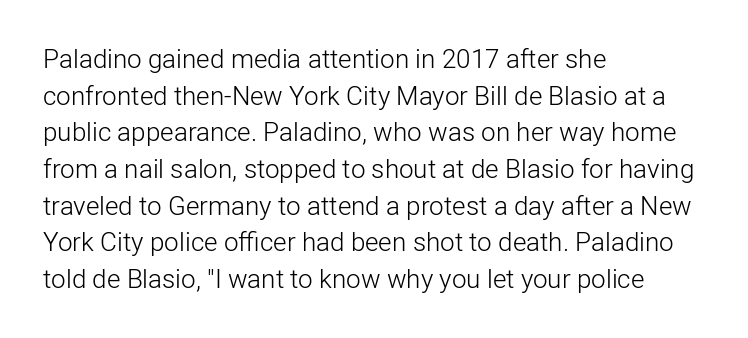
The image shows 26 px text type, upright; set left-aligned, normal line spacing (1.41x), normal letter spacing, not underlined.
